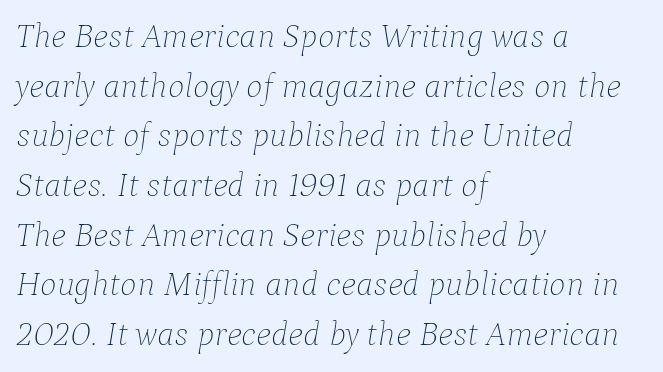
A typesetter would mark this as italic. Spacing verdict: proportional, widths tailored to each character. Bold? No — there's no thickening of the strokes. Compared with typical body copy, the letter spacing here is the same. Teacher's note: observe the even left margin — that is flush-left alignment.
